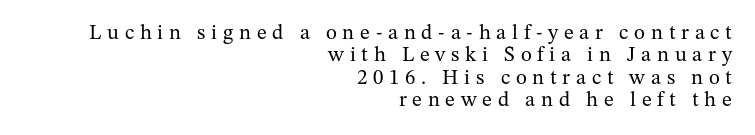
Q: Is the text bold? A: No.
Q: Is the text italic (slanted)? A: No, it is upright.
Q: Is the text underlined? A: No.
Q: How is the paragraph aligned? A: Right-aligned.
Q: Is the spacing between letters normal or unusually wide? A: Unusually wide.
Q: Is the spacing between lines tight, normal or loose? A: Tight.
